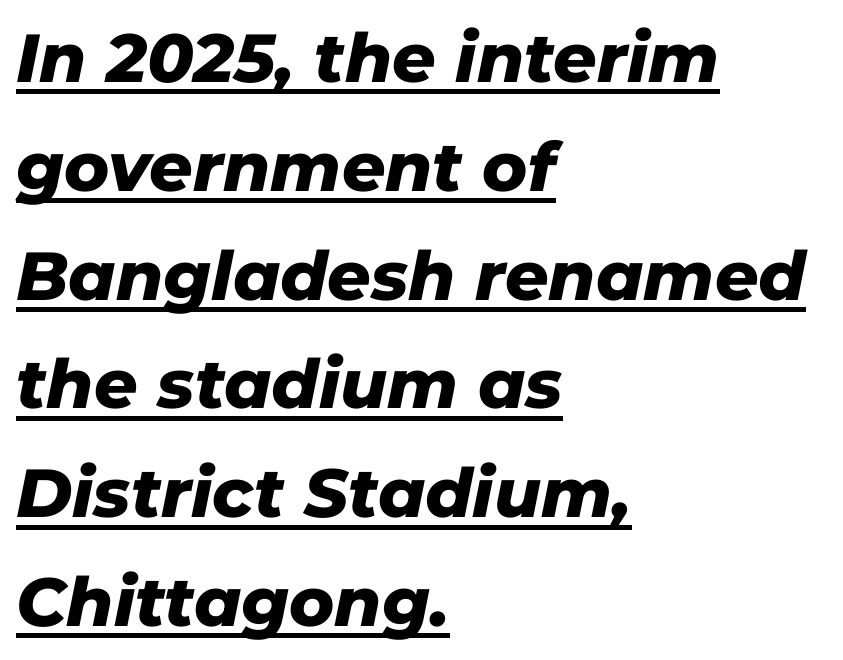
Does extra space separate the letters? No, they use regular spacing. Glance below the letters and you will spot a drawn line. Varying glyph widths throughout — classic text-font behaviour. Reading down the block, your eye returns to a fixed left position each line. A full-strength bold gives these letters their thick strokes. A typesetter would call this leading conventional body-copy spacing.
